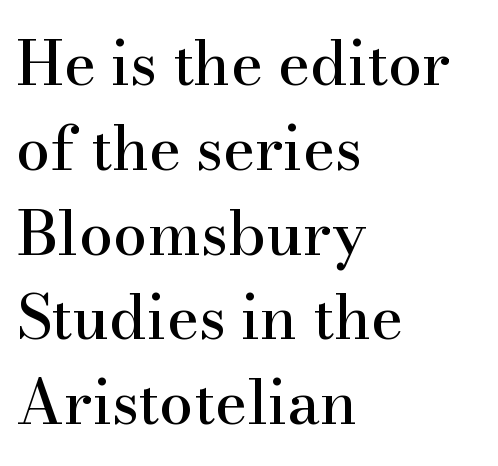
The image shows 61 px serif type, upright; set left-aligned, normal line spacing (1.39x), normal letter spacing, not underlined; high stroke contrast and a small x-height.
